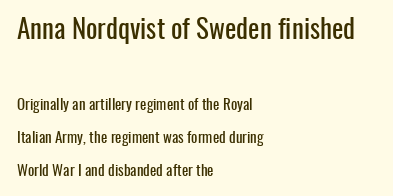
The image shows 27 px text type, upright; set left-aligned, loose line spacing (2.2x), normal letter spacing, not underlined; the first (top) block is 1.8x larger.
